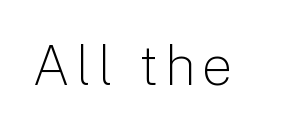
The image shows 55 px light sans-serif type, upright; set not underlined; low stroke contrast and a medium x-height.
